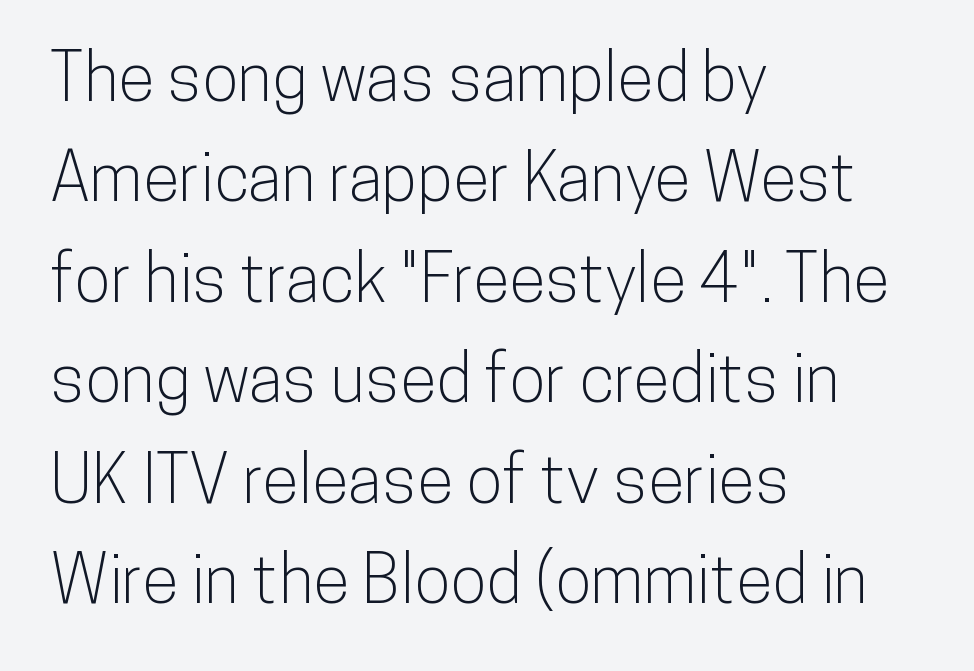
Notice how descenders clear the ascenders below comfortably — that's standard leading. The glyphs in this specimen are sans serif. Type without underlining. A classic flush-left, rag-right setting is used for this passage. When letters stand straight like this, we call the style roman or upright. Nothing unusual about the tracking: characters are spaced as the font intends.
